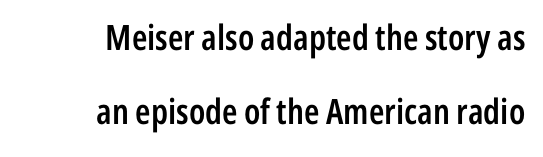
{"serif": "no", "italic": "no", "bold": "semi", "weight": "semibold", "width": "condensed", "stroke_contrast": "low", "x_height": "medium", "monospaced": "no", "underline": "no", "align": "right", "line_spacing": "loose", "line_spacing_ratio": 2.11, "letter_spacing": "normal", "letter_spacing_em": 0.0, "glyph_px": 35}
